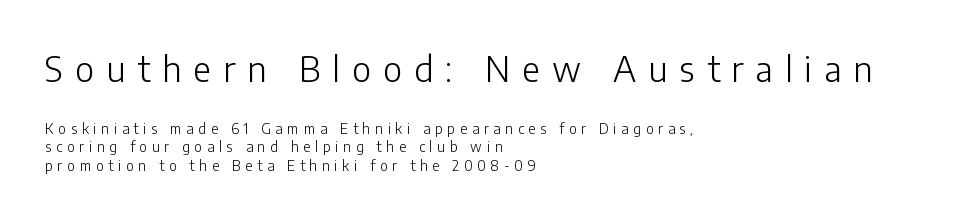
The passage shown is typeset with a sans-serif family. The line texture is sparse and dotted thanks to wide tracking. The strip under each line holds only bare page. Stroke thickness stays within the range of a standard reading face or lighter. These lines stack with their left ends in a neat column.
